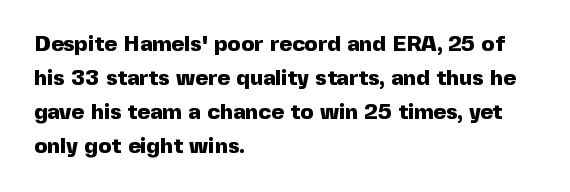
Q: Is the text bold? A: Yes.
Q: Is the text italic (slanted)? A: No, it is upright.
Q: Is the text underlined? A: No.
Q: How is the paragraph aligned? A: Left-aligned.
Q: Is the spacing between letters normal or unusually wide? A: Normal.
Q: Is the spacing between lines tight, normal or loose? A: Normal.
